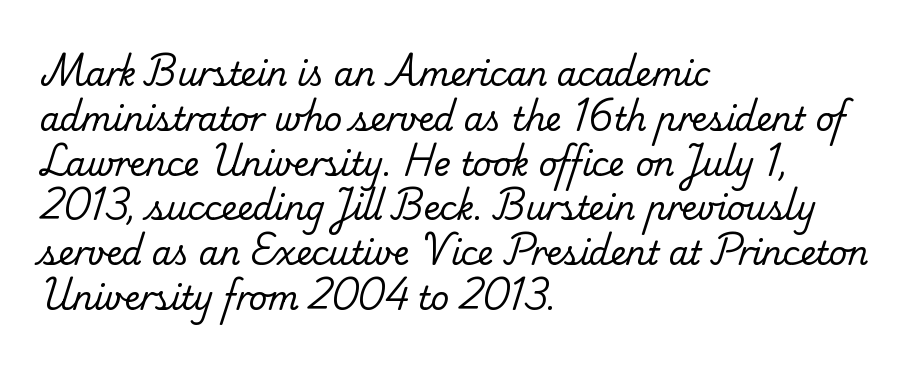
The image shows 32 px regular-weight serif type; set left-aligned, normal line spacing (1.4x), normal letter spacing, not underlined; low stroke contrast and a small x-height.
